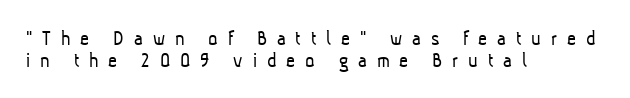
Each row of text sits above clean, open space. Students, note that the glyphs here are deliberately spaced far apart. This rendering uses left alignment, leaving the right contour irregular. Bold? No — there's no thickening of the strokes. A typesetter would call this leading minimal, almost set solid.
